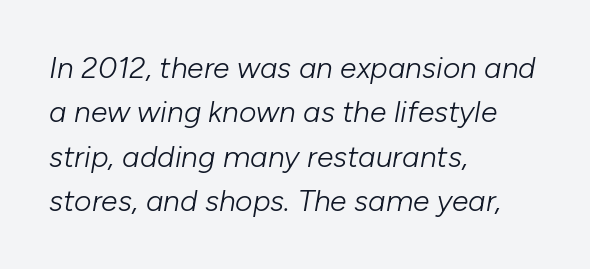
The image shows 30 px light type, italic (leaning right); set left-aligned, normal line spacing (1.48x), normal letter spacing, not underlined; low stroke contrast and a medium x-height.
